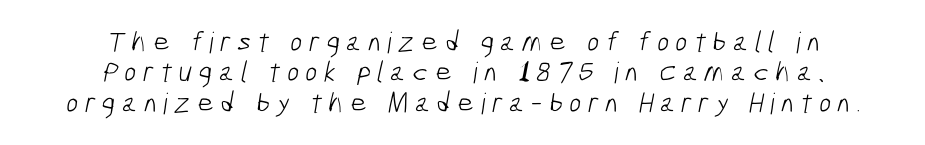
Q: Is the text bold? A: No.
Q: Is the typeface a serif or a sans-serif typeface? A: Sans-serif.
Q: Is the text underlined? A: No.
Q: How is the paragraph aligned? A: Centered.
Q: Is the spacing between letters normal or unusually wide? A: Unusually wide.
Q: Is the spacing between lines tight, normal or loose? A: Tight.
Q: Width (condensed, normal, or wide)? A: Condensed.
Q: Stroke contrast? A: Low.
Q: x-height? A: Medium.
Q: Monospaced? A: No.
